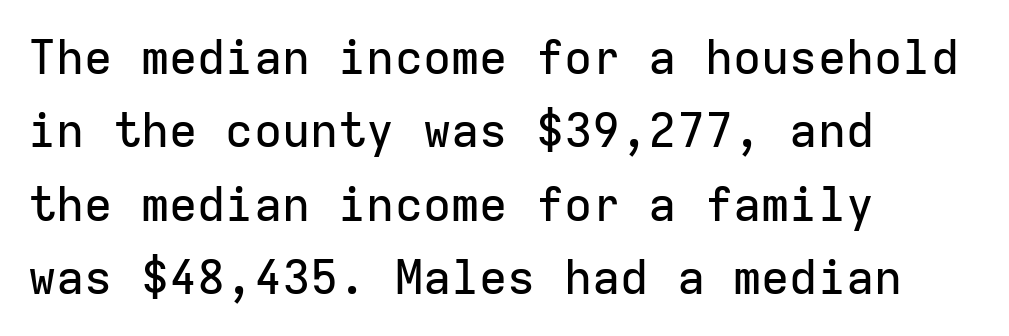
Q: Is the text italic (slanted)? A: No, it is upright.
Q: Is the typeface a serif or a sans-serif typeface? A: Sans-serif.
Q: Is the text underlined? A: No.
Q: How is the paragraph aligned? A: Left-aligned.
Q: Is the spacing between letters normal or unusually wide? A: Normal.
Q: Is the spacing between lines tight, normal or loose? A: Normal.
Q: Width (condensed, normal, or wide)? A: Normal.
Q: Stroke contrast? A: Low.
Q: x-height? A: Medium.
Q: Monospaced? A: Yes.
